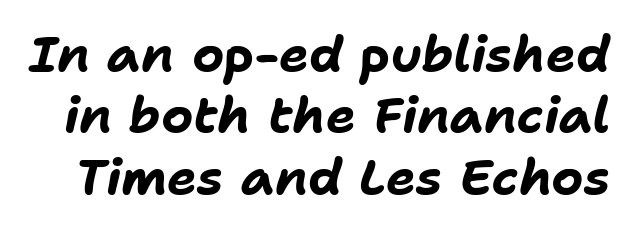
Yep, that's italic — everything's leaning. Plain, unruled lines of type. The face used here is rendered with its standard letterfit. What weight is shown? A full bold with thick strokes. Looks like regular typesetting: each glyph gets only the width it needs.
